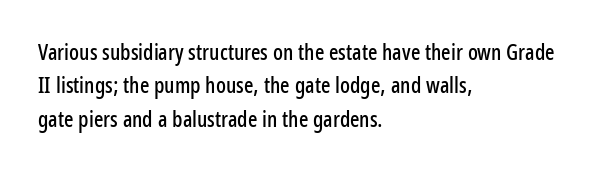
The image shows 22 px text type, upright; set left-aligned, normal line spacing (1.52x), normal letter spacing, not underlined.
